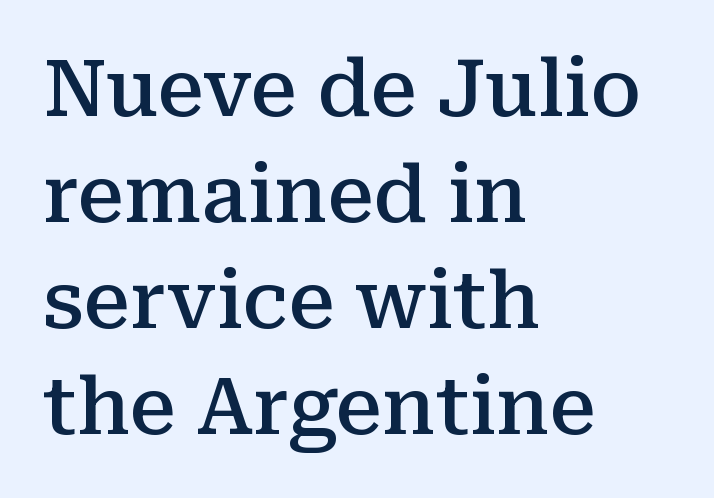
The text block is weighted toward the left margin, trailing off unevenly rightward. Tall strokes in this sample are plumb rather than angled. Bold? Not quite — semibold, heavier than regular but stopping short. You can tell from the footed stems that serif type was used. Line spacing here is normal. The face used here is proportionally spaced, like ordinary book or web type.
